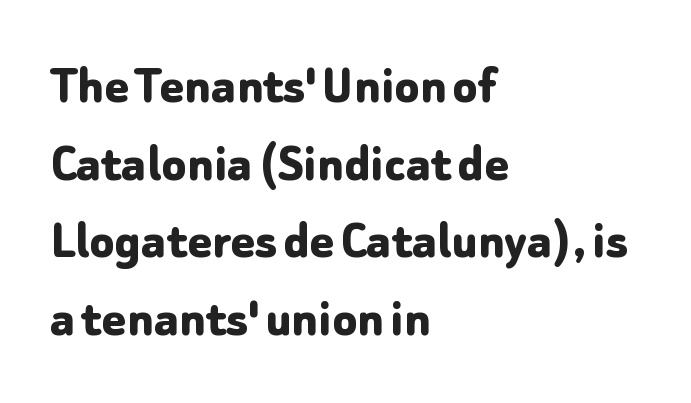
In terms of letterspacing, this is plain default setting. The typography opts for an upright posture over an oblique one. If you drew a ruler down the left edge, every line would touch it. These lines are composed in type without serifs. A normal amount of white space separates one row of letters from the next.
